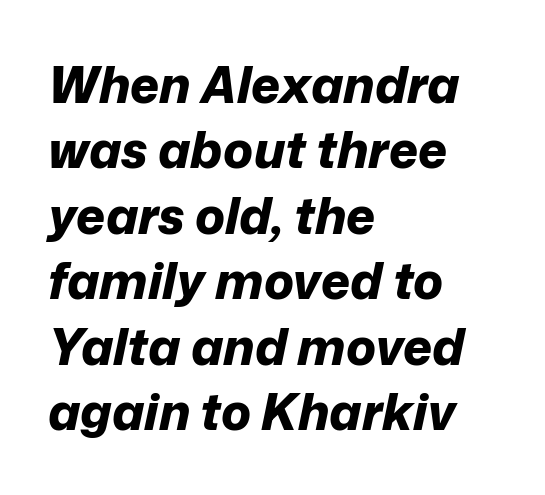
Q: Is the text bold? A: Yes.
Q: Is the text italic (slanted)? A: Yes, it leans right by about 12 degrees.
Q: Is the text underlined? A: No.
Q: How is the paragraph aligned? A: Left-aligned.
Q: Is the spacing between letters normal or unusually wide? A: Normal.
Q: Is the spacing between lines tight, normal or loose? A: Normal.
Q: Width (condensed, normal, or wide)? A: Normal.
Q: Stroke contrast? A: Low.
Q: x-height? A: Medium.
Q: Monospaced? A: No.
